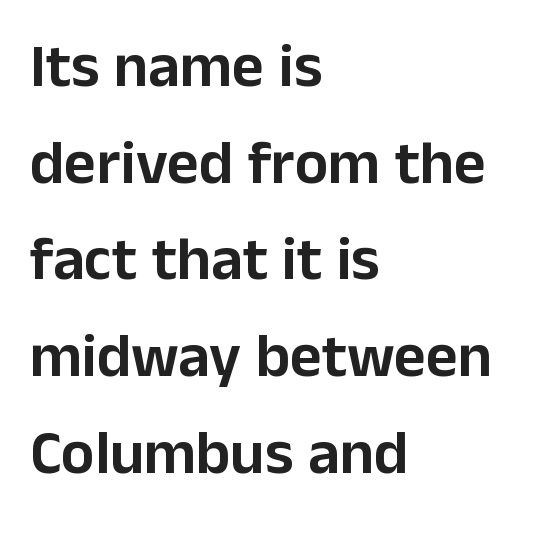
The image shows 62 px sans-serif type, upright; set left-aligned, normal line spacing (1.56x), normal letter spacing, not underlined; low stroke contrast and a medium x-height.
